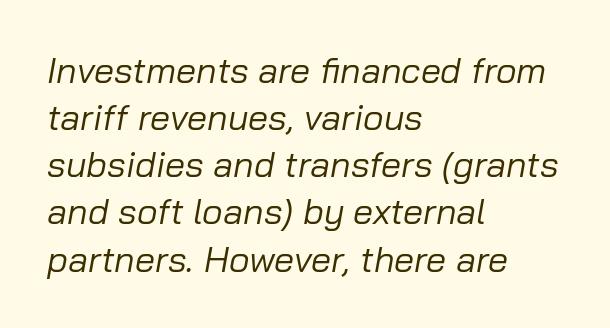
The image shows 36 px regular-weight type, italic (leaning right); set left-aligned, normal line spacing (1.31x), normal letter spacing, not underlined; low stroke contrast and a medium x-height.
